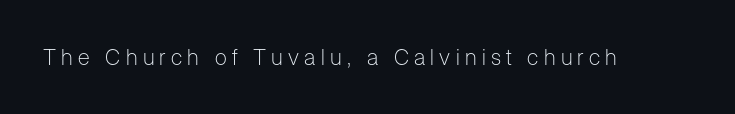
Q: Is the text bold? A: No.
Q: Is the text italic (slanted)? A: No, it is upright.
Q: Is the text underlined? A: No.
Q: Is the spacing between letters normal or unusually wide? A: Unusually wide.
